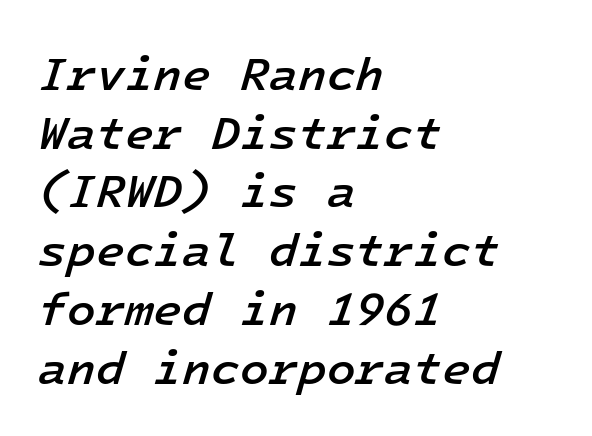
Leftover space on each line is placed entirely after the last word. Each glyph is drawn with semibold strokes, heavier than normal yet not fully bold. Quick note: italic. In terms of letterspacing, this is plain default setting. Honestly, the row spacing looks completely unremarkable. The baseline area is clear.
